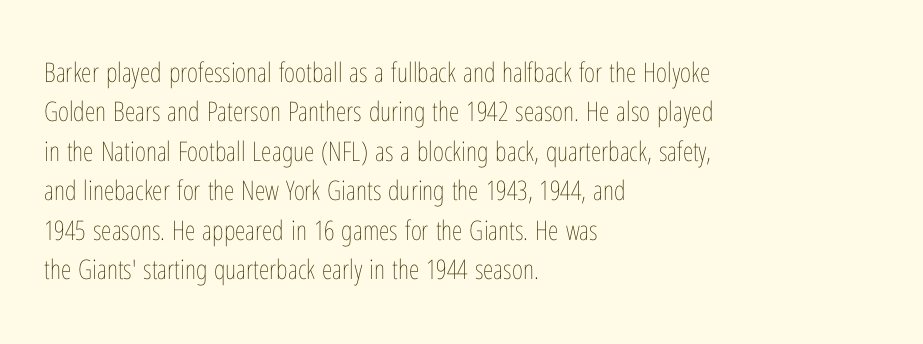
The image shows 27 px text type, upright; set left-aligned, normal line spacing (1.46x), normal letter spacing, not underlined.
